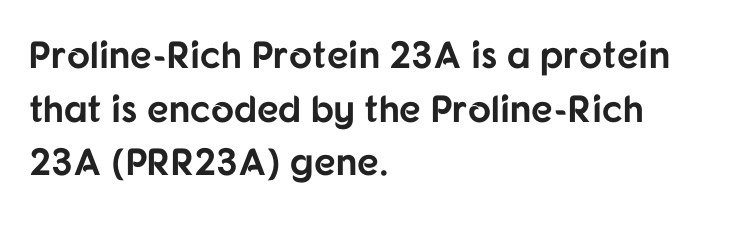
{"serif": "no", "italic": "no", "bold": "yes", "weight": "bold", "width": "normal", "stroke_contrast": "low", "x_height": "medium", "monospaced": "no", "underline": "no", "align": "left", "line_spacing": "normal", "line_spacing_ratio": 1.41, "letter_spacing": "normal", "letter_spacing_em": 0.0, "glyph_px": 38}
